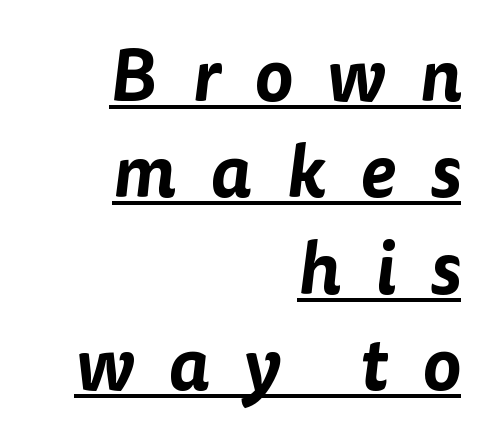
The image shows 73 px sans-serif type; set right-aligned, normal line spacing (1.32x), unusually wide letter spacing (+0.47 em), underlined; low stroke contrast and a medium x-height.
